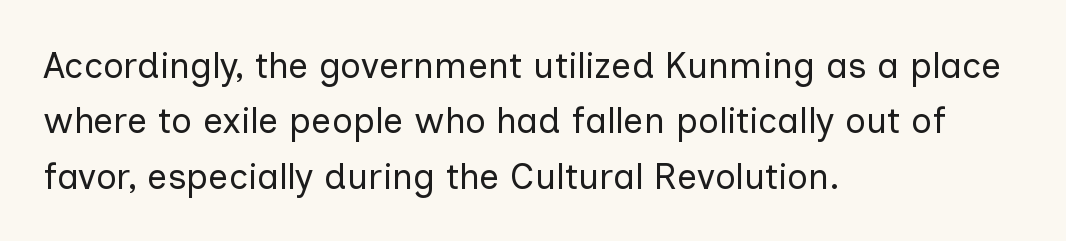
{"serif": "no", "italic": "no", "bold": "no", "weight": "regular", "width": "normal", "stroke_contrast": "low", "x_height": "medium", "monospaced": "no", "underline": "no", "align": "left", "line_spacing": "normal", "line_spacing_ratio": 1.54, "letter_spacing": "normal", "letter_spacing_em": 0.0, "glyph_px": 36}
